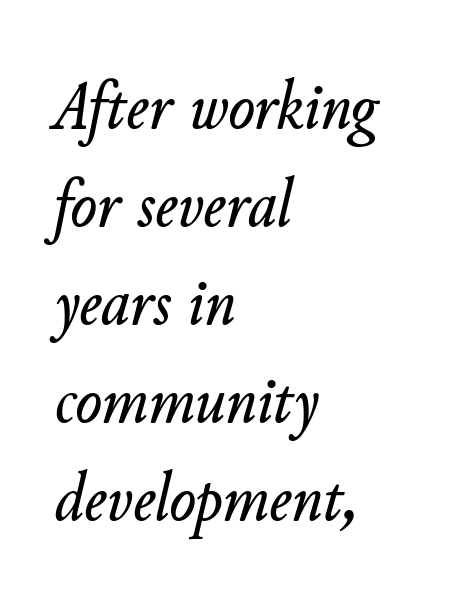
Q: Is the text italic (slanted)? A: Yes, it leans right by about 11 degrees.
Q: Is the text underlined? A: No.
Q: How is the paragraph aligned? A: Left-aligned.
Q: Is the spacing between letters normal or unusually wide? A: Normal.
Q: Is the spacing between lines tight, normal or loose? A: Normal.
Q: Width (condensed, normal, or wide)? A: Normal.
Q: Stroke contrast? A: Low.
Q: x-height? A: Small.
Q: Monospaced? A: No.
